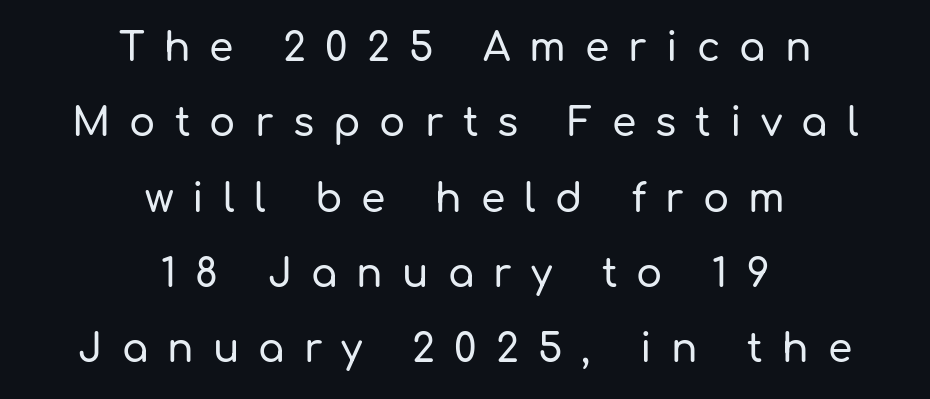
The image shows 39 px sans-serif type, upright; set centered, loose line spacing (1.93x), unusually wide letter spacing (+0.49 em), not underlined; low stroke contrast and a medium x-height.
